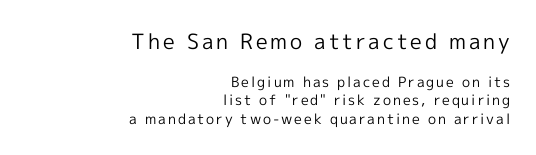
{"italic": "no", "bold": "no", "underline": "no", "align": "right", "line_spacing": "normal", "line_spacing_ratio": 1.33, "larger_block": "first", "size_ratio": 1.5, "glyph_px": 21}
